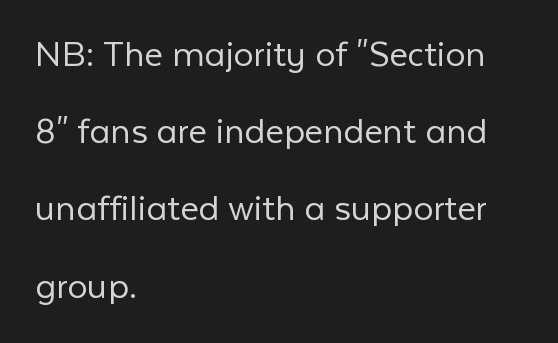
Q: Is the text bold? A: No.
Q: Is the text italic (slanted)? A: No, it is upright.
Q: Is the typeface a serif or a sans-serif typeface? A: Sans-serif.
Q: Is the text underlined? A: No.
Q: How is the paragraph aligned? A: Left-aligned.
Q: Is the spacing between letters normal or unusually wide? A: Normal.
Q: Is the spacing between lines tight, normal or loose? A: Loose.
Q: Width (condensed, normal, or wide)? A: Normal.
Q: Stroke contrast? A: Low.
Q: x-height? A: Medium.
Q: Monospaced? A: No.
